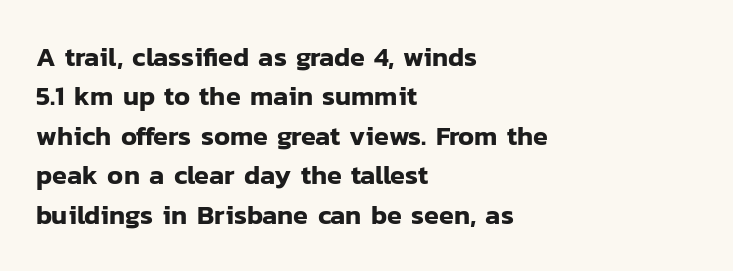
The image shows 27 px text type, upright; set left-aligned, normal line spacing (1.46x), normal letter spacing, not underlined.
